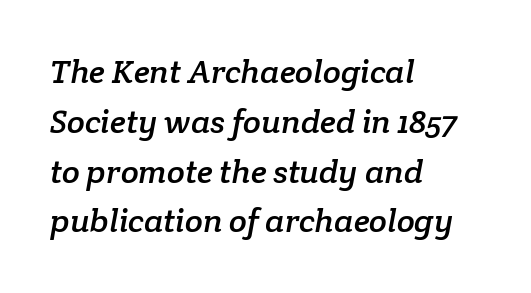
What kind of face is this? One with serifs. Rule under the text: the space is simply empty. Character widths vary here, with narrow letters taking less room than wide ones. Layout note: lines flush left.
